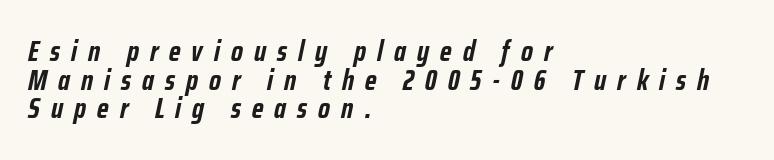
Q: Is the text bold? A: Yes.
Q: Is the text italic (slanted)? A: Yes, it leans right by about 12 degrees.
Q: Is the text underlined? A: No.
Q: How is the paragraph aligned? A: Left-aligned.
Q: Is the spacing between letters normal or unusually wide? A: Unusually wide.
Q: Is the spacing between lines tight, normal or loose? A: Tight.
Q: Width (condensed, normal, or wide)? A: Condensed.
Q: Stroke contrast? A: Low.
Q: x-height? A: Medium.
Q: Monospaced? A: No.
